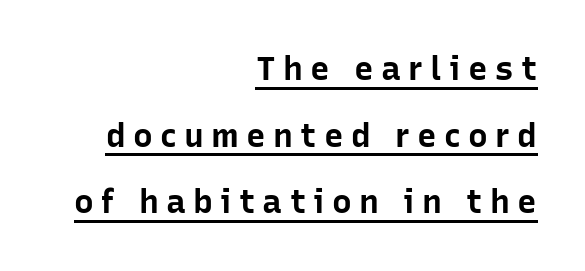
The designer dialed line spacing up above the default. The letters advance in unequal steps, a hallmark of proportional type. Short and long lines alike share a common ending point at right. Does extra space separate the letters? Yes, quite a lot of it. Typographic density is high because the face is bold.
